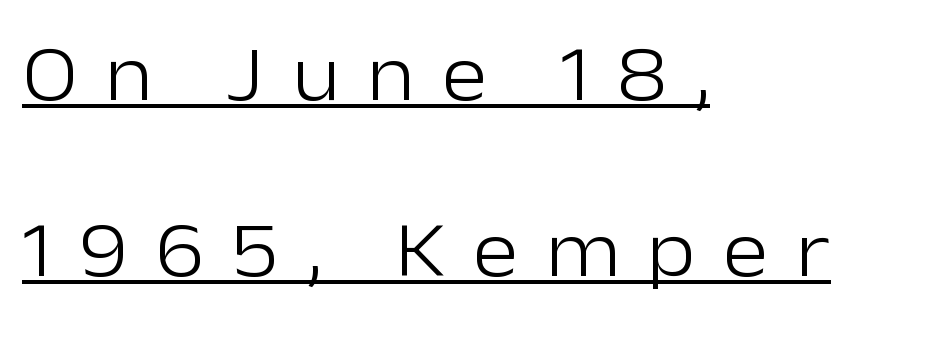
Regarding serifs, this sample does without them. Tracking here is generous; glyphs stand well apart from one another. Leading: increased. The paragraph has a hard left edge and a soft right edge.
